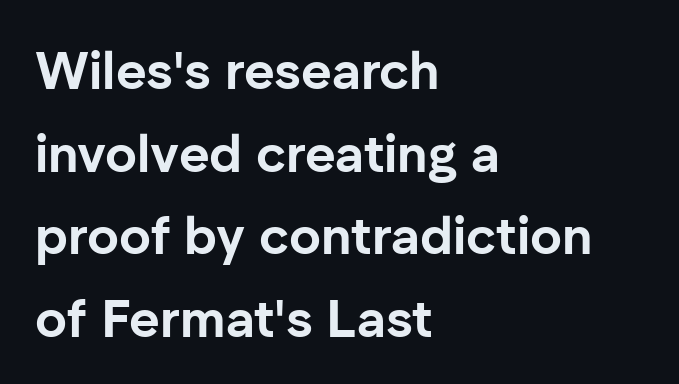
{"serif": "no", "italic": "no", "bold": "yes", "weight": "bold", "width": "normal", "stroke_contrast": "low", "x_height": "medium", "monospaced": "no", "underline": "no", "align": "left", "line_spacing": "normal", "line_spacing_ratio": 1.56, "letter_spacing": "normal", "letter_spacing_em": 0.0, "glyph_px": 53}
